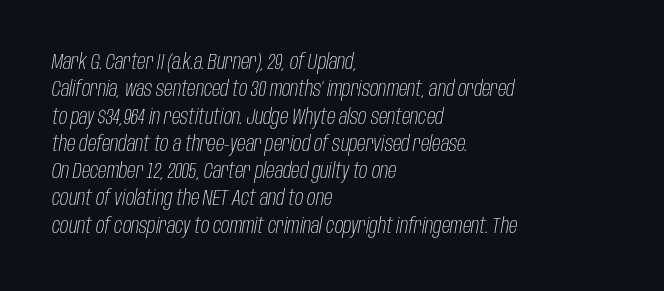
{"italic": "yes", "lean": "right", "slant_degrees": 10, "bold": "no", "underline": "no", "align": "left", "line_spacing": "normal", "line_spacing_ratio": 1.3, "letter_spacing": "normal", "letter_spacing_em": 0.0, "glyph_px": 21}
